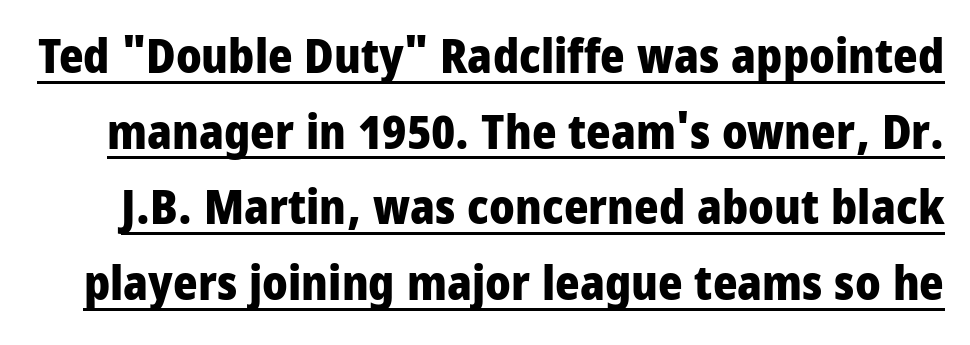
{"serif": "no", "italic": "no", "bold": "yes", "weight": "heavy", "width": "condensed", "stroke_contrast": "low", "x_height": "large", "monospaced": "no", "underline": "yes", "line_spacing": "normal", "line_spacing_ratio": 1.61, "letter_spacing": "normal", "letter_spacing_em": 0.0, "glyph_px": 47}
